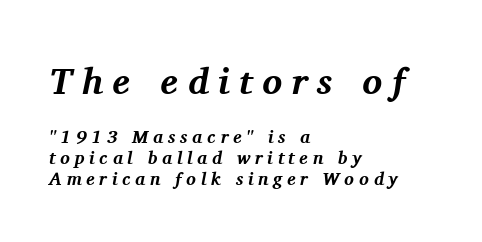
Q: Is the text bold? A: Yes.
Q: Is the text italic (slanted)? A: Yes, it leans right by about 11 degrees.
Q: Is the typeface a serif or a sans-serif typeface? A: Serif.
Q: Is the text underlined? A: No.
Q: How is the paragraph aligned? A: Left-aligned.
Q: Is the spacing between letters normal or unusually wide? A: Unusually wide.
Q: Is the spacing between lines tight, normal or loose? A: Tight.
Q: Which block of text is set in a larger size, the first (top) or the second (bottom)? A: The first (top) one.
Q: Width (condensed, normal, or wide)? A: Normal.
Q: Stroke contrast? A: Medium.
Q: x-height? A: Medium.
Q: Monospaced? A: No.
